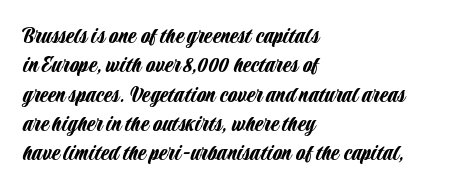
The letterforms sit shoulder to shoulder at normal distance. The setting favours the left margin, as ordinary paragraphs usually do. Decoration check: the copy has no underline.
